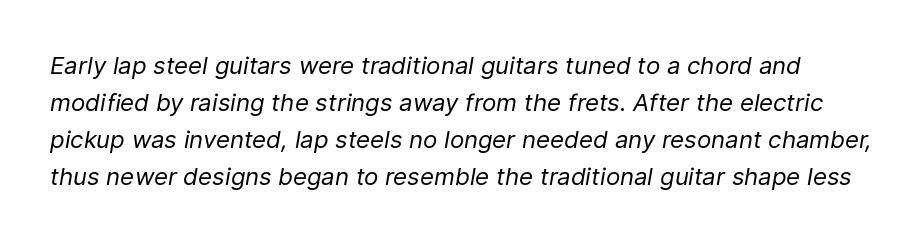
Q: Is the text bold? A: No.
Q: Is the text italic (slanted)? A: Yes, it leans right by about 9 degrees.
Q: Is the text underlined? A: No.
Q: Is the spacing between letters normal or unusually wide? A: Normal.
Q: Is the spacing between lines tight, normal or loose? A: Normal.
